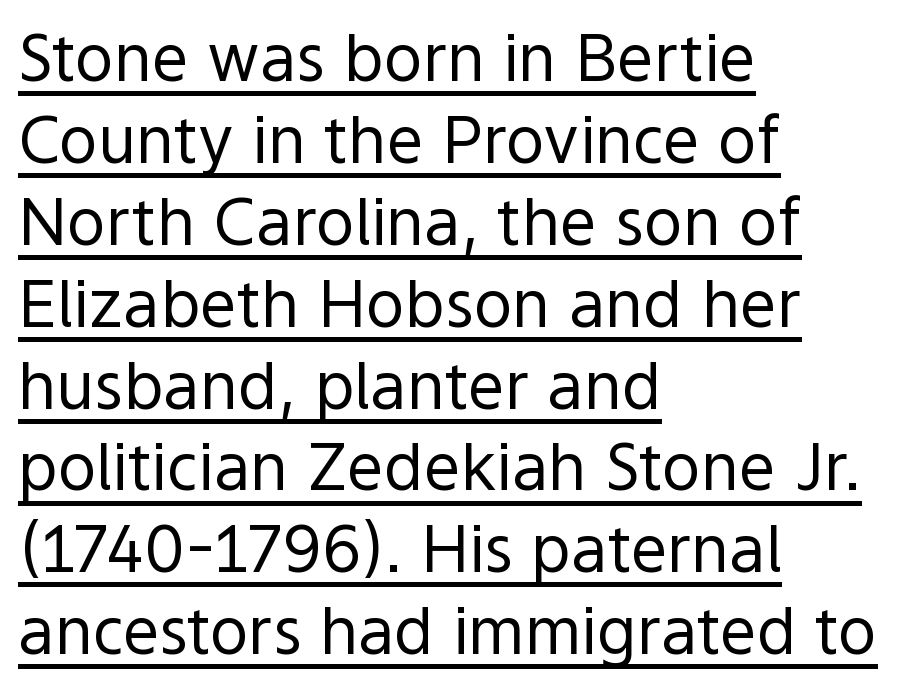
{"serif": "no", "italic": "no", "bold": "no", "weight": "regular", "width": "normal", "x_height": "medium", "monospaced": "no", "underline": "yes", "align": "left", "line_spacing": "normal", "line_spacing_ratio": 1.26, "letter_spacing": "normal", "letter_spacing_em": 0.0, "glyph_px": 65}
